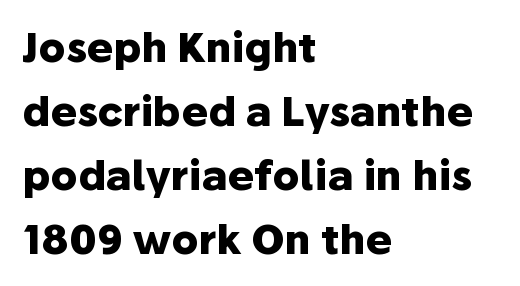
Q: Is the text bold? A: Yes.
Q: Is the text italic (slanted)? A: No, it is upright.
Q: Is the typeface a serif or a sans-serif typeface? A: Sans-serif.
Q: Is the text underlined? A: No.
Q: How is the paragraph aligned? A: Left-aligned.
Q: Is the spacing between letters normal or unusually wide? A: Normal.
Q: Is the spacing between lines tight, normal or loose? A: Normal.
Q: Width (condensed, normal, or wide)? A: Normal.
Q: Stroke contrast? A: Low.
Q: x-height? A: Medium.
Q: Monospaced? A: No.
